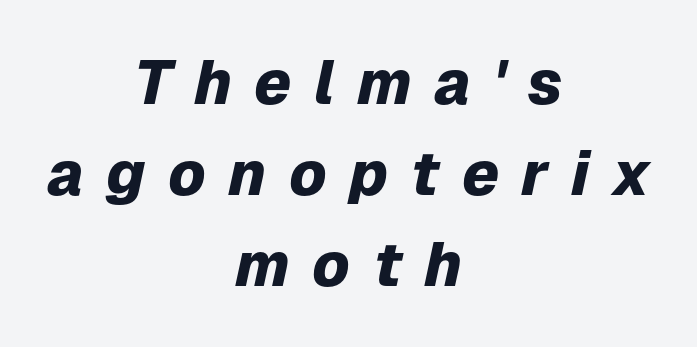
{"italic": "yes", "lean": "right", "slant_degrees": 12, "bold": "yes", "weight": "heavy", "width": "normal", "stroke_contrast": "low", "x_height": "medium", "monospaced": "no", "underline": "no", "align": "center", "line_spacing": "normal", "line_spacing_ratio": 1.47, "letter_spacing": "wide", "letter_spacing_em": 0.36, "glyph_px": 62}
